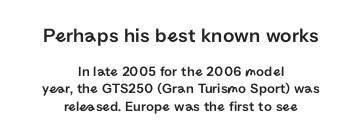
There is no visible air inserted between adjacent glyphs. Caption: upper text group enlarged, lower text group reduced. No word sits above an underline. The rag falls on both sides of this text block equally. Notice how the stems are strictly vertical — no italics here.
